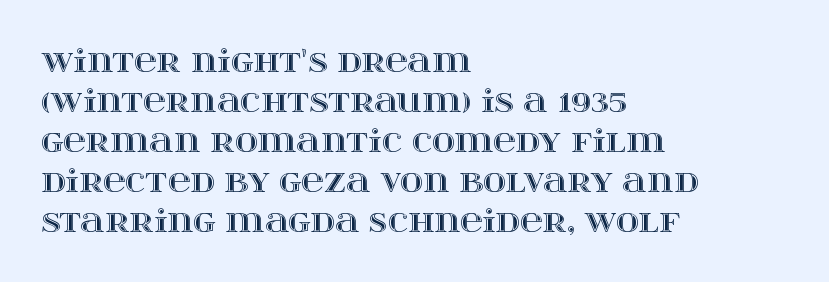
The image shows 31 px wide type, upright; set left-aligned, normal line spacing (1.29x), normal letter spacing, not underlined; a large x-height.
